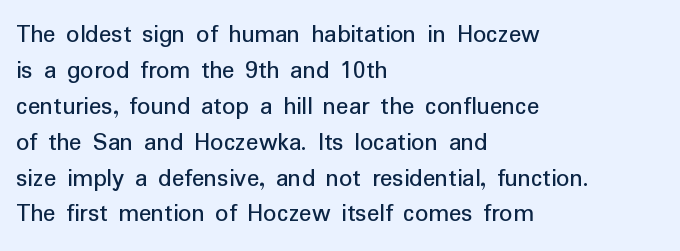
The characters are drawn with everyday or finer stroke widths. Line beginnings align vertically; line endings do not. Rule under the text: the space is simply empty. Words appear dense and cohesive because spacing is normal. Whoever set this chose a conventional vertical rhythm. Rendered with straight, roman letterforms.
